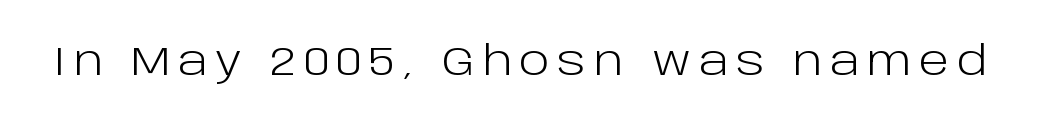
{"serif": "no", "italic": "no", "bold": "no", "weight": "light", "width": "normal", "stroke_contrast": "low", "x_height": "large", "monospaced": "no", "underline": "no", "glyph_px": 40}
